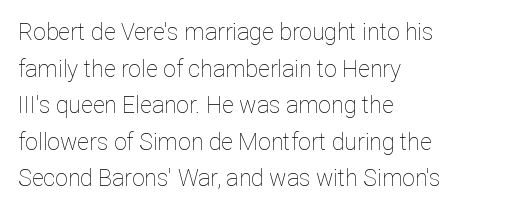
{"italic": "no", "bold": "no", "underline": "no", "align": "left", "line_spacing": "normal", "line_spacing_ratio": 1.59, "letter_spacing": "normal", "letter_spacing_em": 0.0, "glyph_px": 23}
